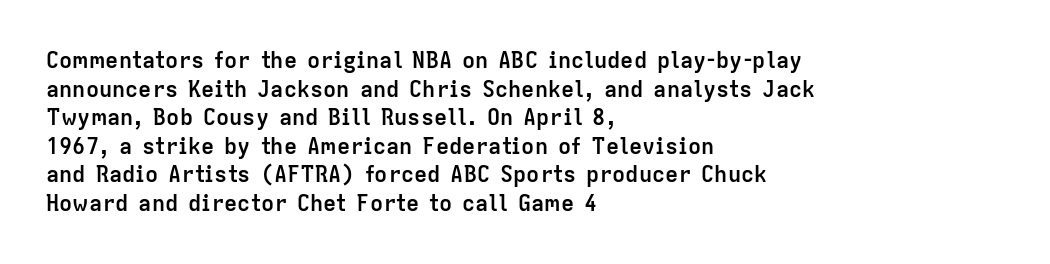
Teacher's note: observe the even left margin — that is flush-left alignment. You can tell it's not italic because the verticals are truly vertical. Words float on clear page, feet unadorned. The letterforms sit shoulder to shoulder at normal distance.
